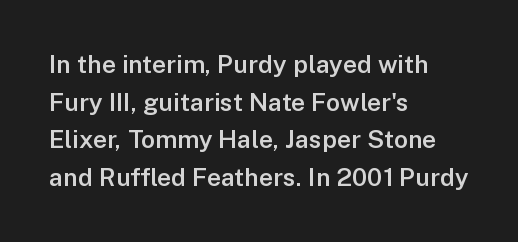
{"italic": "no", "bold": "semi", "underline": "no", "align": "left", "line_spacing": "normal", "line_spacing_ratio": 1.51, "letter_spacing": "normal", "letter_spacing_em": 0.0, "glyph_px": 25}
